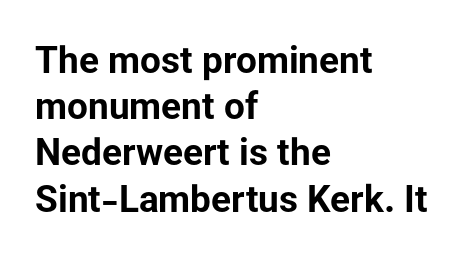
The image shows 37 px bold sans-serif type, upright; set left-aligned, normal line spacing (1.25x), normal letter spacing, not underlined; low stroke contrast and a medium x-height.
